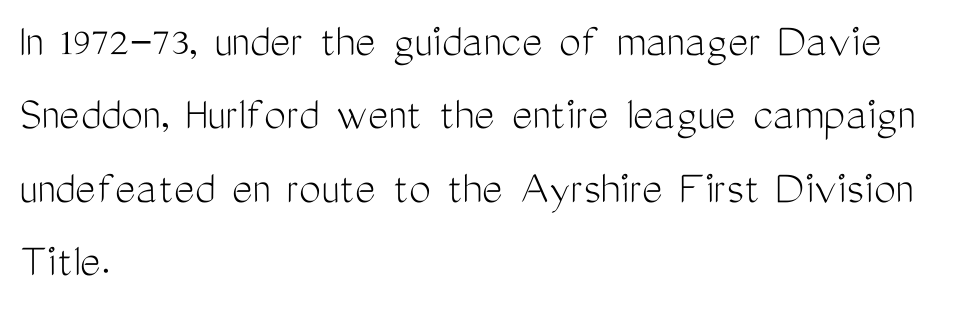
{"serif": "no", "italic": "no", "bold": "no", "weight": "light", "width": "condensed", "stroke_contrast": "medium", "x_height": "medium", "monospaced": "no", "underline": "no", "align": "left", "line_spacing": "normal", "line_spacing_ratio": 1.5, "letter_spacing": "normal", "letter_spacing_em": 0.0, "glyph_px": 49}
